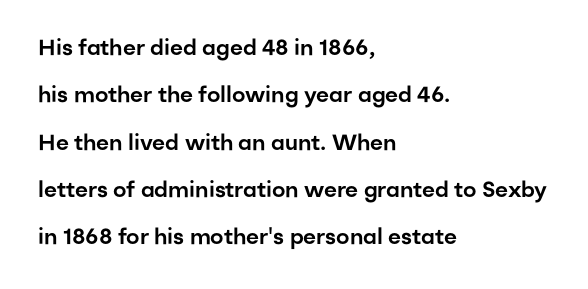
The image shows 22 px text type, upright; set left-aligned, loose line spacing (2.15x), normal letter spacing, not underlined.
